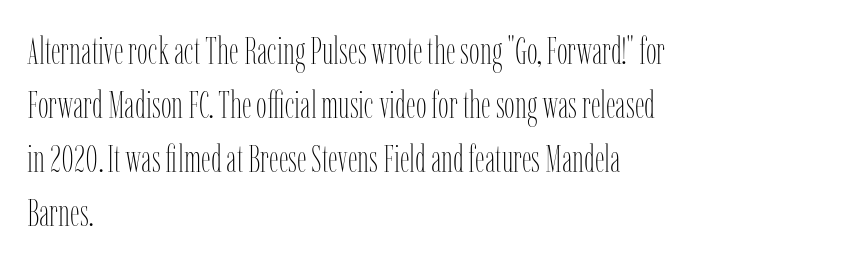
The image shows 38 px thin, condensed type, upright; set left-aligned, normal line spacing (1.42x), normal letter spacing, not underlined; low stroke contrast and a medium x-height.
